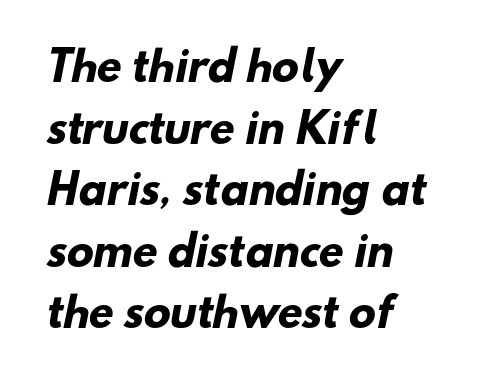
Q: Is the text bold? A: Yes.
Q: Is the typeface a serif or a sans-serif typeface? A: Sans-serif.
Q: Is the text underlined? A: No.
Q: How is the paragraph aligned? A: Left-aligned.
Q: Is the spacing between letters normal or unusually wide? A: Normal.
Q: Is the spacing between lines tight, normal or loose? A: Normal.
Q: Width (condensed, normal, or wide)? A: Normal.
Q: Stroke contrast? A: Low.
Q: x-height? A: Small.
Q: Monospaced? A: No.
